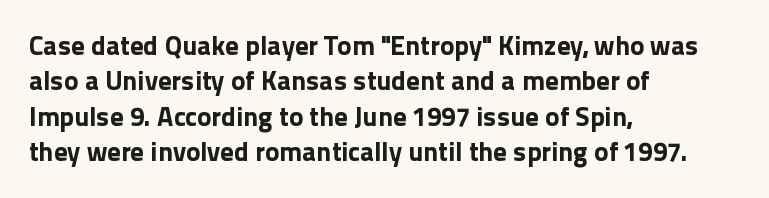
Q: Is the text bold? A: Yes.
Q: Is the text italic (slanted)? A: No, it is upright.
Q: Is the text underlined? A: No.
Q: How is the paragraph aligned? A: Left-aligned.
Q: Is the spacing between letters normal or unusually wide? A: Normal.
Q: Is the spacing between lines tight, normal or loose? A: Normal.
